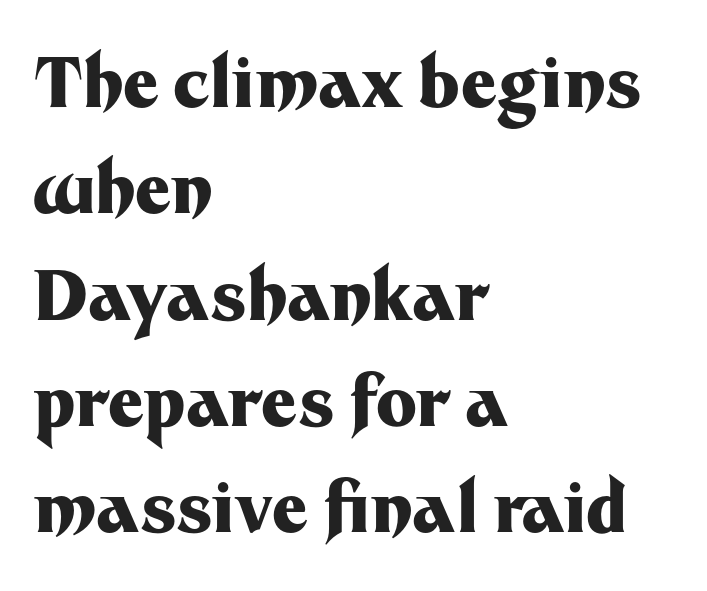
The image shows 69 px heavy sans-serif type, upright; set left-aligned, normal line spacing (1.54x), normal letter spacing, not underlined; medium stroke contrast and a medium x-height.
